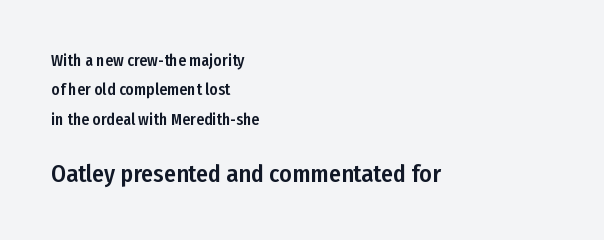
The image shows 24 px text type, upright; set left-aligned, line spacing 1.84x, normal letter spacing, not underlined; the second (bottom) block is 1.5x larger.
